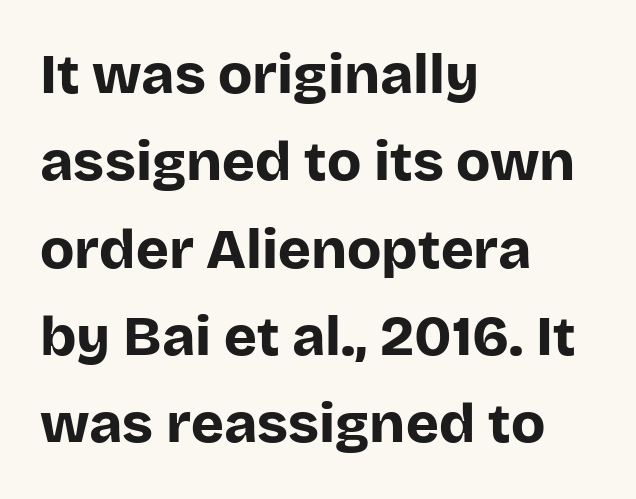
The image shows 56 px bold sans-serif type, upright; set left-aligned, normal line spacing (1.56x), normal letter spacing, not underlined; low stroke contrast and a large x-height.
